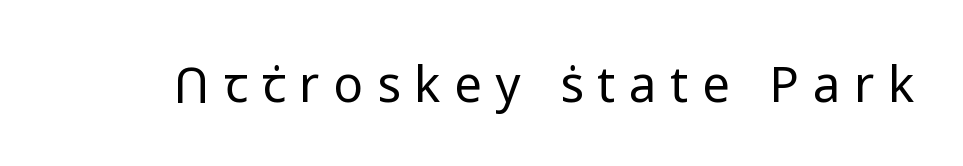
The image shows 49 px regular-weight sans-serif type, upright; set unusually wide letter spacing (+0.28 em), not underlined; low stroke contrast and a medium x-height.
